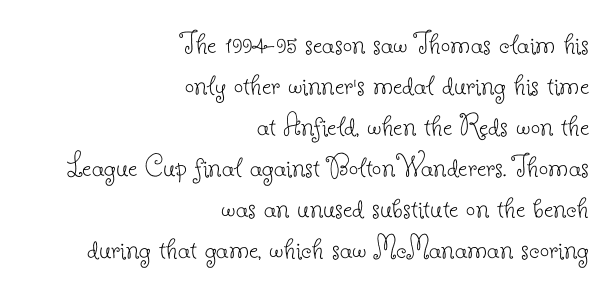
{"serif": "yes", "italic": "no", "bold": "no", "weight": "thin", "width": "normal", "stroke_contrast": "low", "x_height": "small", "monospaced": "no", "underline": "no", "align": "right", "line_spacing_ratio": 1.24, "letter_spacing": "normal", "letter_spacing_em": 0.0, "glyph_px": 33}
